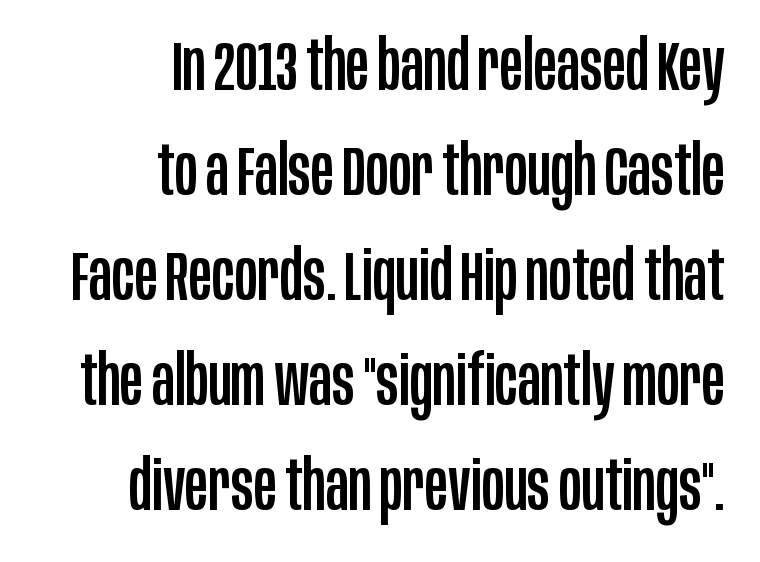
The image shows 69 px condensed sans-serif type, upright; set right-aligned, normal line spacing (1.52x), normal letter spacing, not underlined; low stroke contrast and a large x-height.
